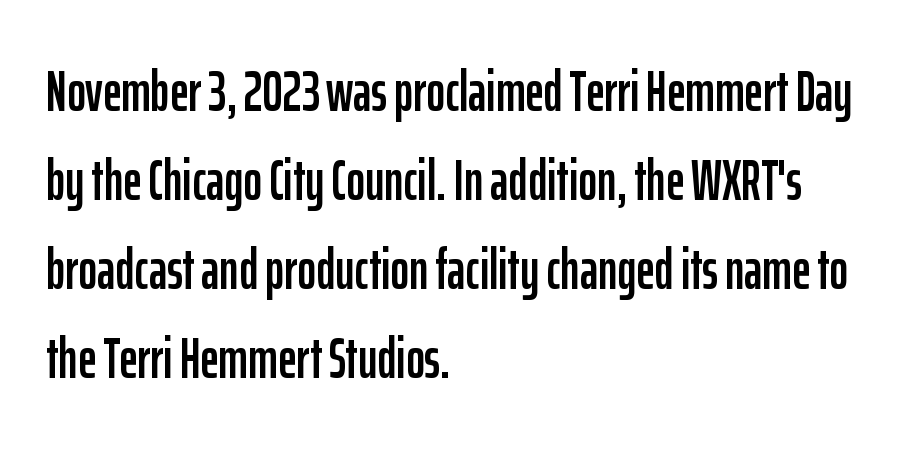
The ragged edge is on the right, which tells us the setting is flush left. The space between consecutive lines is moderate. No extra tracking has been applied to these lines. Nope, no serifs anywhere on these letters. Think of a printed novel: that variable character pitch is what you see here.
